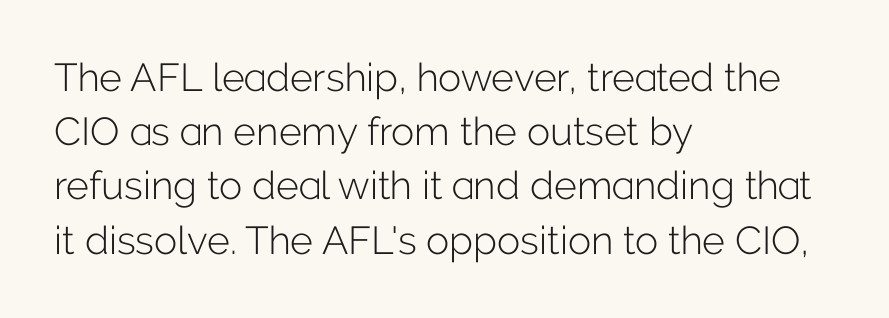
{"serif": "no", "italic": "no", "bold": "no", "weight": "light", "width": "normal", "stroke_contrast": "low", "x_height": "medium", "monospaced": "no", "underline": "no", "align": "left", "line_spacing": "normal", "line_spacing_ratio": 1.39, "letter_spacing": "normal", "letter_spacing_em": 0.0, "glyph_px": 39}
